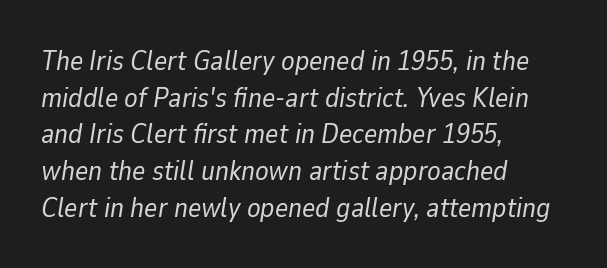
{"italic": "yes", "lean": "right", "slant_degrees": 9, "bold": "no", "weight": "regular", "width": "normal", "stroke_contrast": "low", "x_height": "medium", "monospaced": "no", "underline": "no", "align": "left", "line_spacing": "normal", "line_spacing_ratio": 1.31, "letter_spacing": "normal", "letter_spacing_em": 0.0, "glyph_px": 28}
